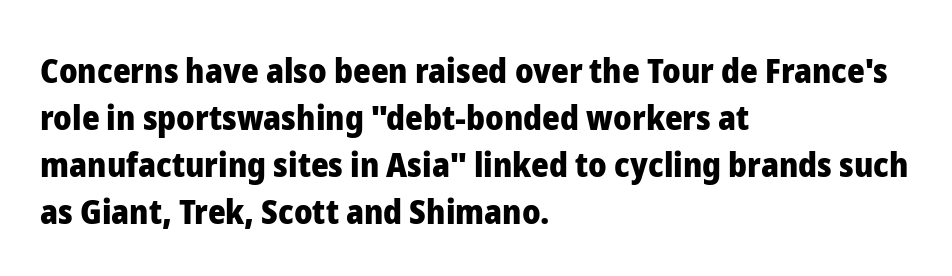
Heavy, bold letterforms. Nothing unusual about the tracking: characters are spaced as the font intends. The passage shown is typeset with a sans-serif family. This block has exactly the height ordinary leading produces. Horizontally, the lines are justified to the leading edge only. Unmarked baselines from the first word to the last.
